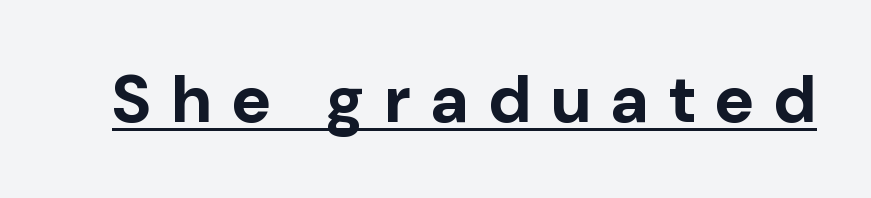
Q: Is the text bold? A: Yes.
Q: Is the text italic (slanted)? A: No, it is upright.
Q: Is the typeface a serif or a sans-serif typeface? A: Sans-serif.
Q: Is the text underlined? A: Yes.
Q: Is the spacing between letters normal or unusually wide? A: Unusually wide.
Q: Width (condensed, normal, or wide)? A: Normal.
Q: Stroke contrast? A: Low.
Q: x-height? A: Medium.
Q: Monospaced? A: No.
